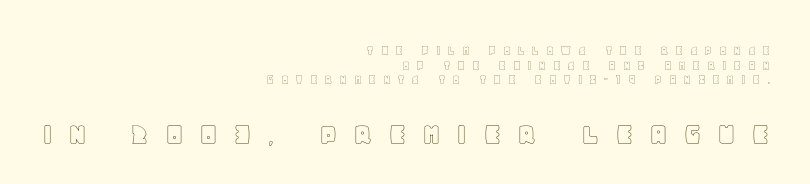
Q: Is the text italic (slanted)? A: No, it is upright.
Q: Is the text underlined? A: No.
Q: How is the paragraph aligned? A: Right-aligned.
Q: Is the spacing between letters normal or unusually wide? A: Unusually wide.
Q: Is the spacing between lines tight, normal or loose? A: Tight.
Q: Which block of text is set in a larger size, the first (top) or the second (bottom)? A: The second (bottom) one.
Q: Width (condensed, normal, or wide)? A: Normal.
Q: x-height? A: Large.
Q: Monospaced? A: No.
